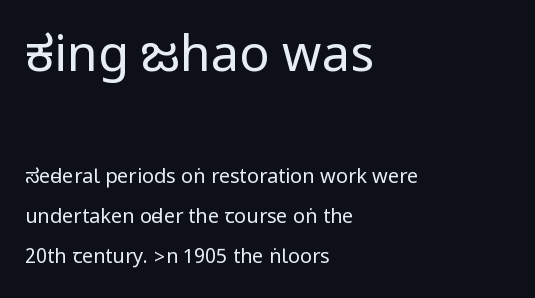
The image shows 50 px regular-weight, condensed sans-serif type, upright; set left-aligned, loose line spacing (1.99x), normal letter spacing, not underlined; the first (top) block is 2.5x larger; low stroke contrast.
